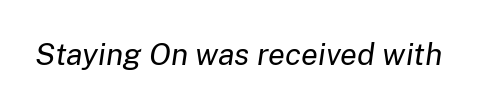
The image shows 31 px regular-weight type, italic (leaning right); set normal letter spacing, not underlined; low stroke contrast and a medium x-height.
